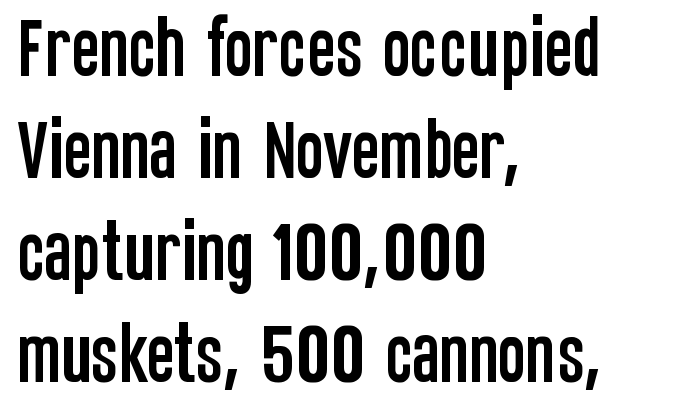
The image shows 67 px condensed sans-serif type, upright; set left-aligned, normal line spacing (1.52x), normal letter spacing, not underlined; low stroke contrast and a large x-height.
